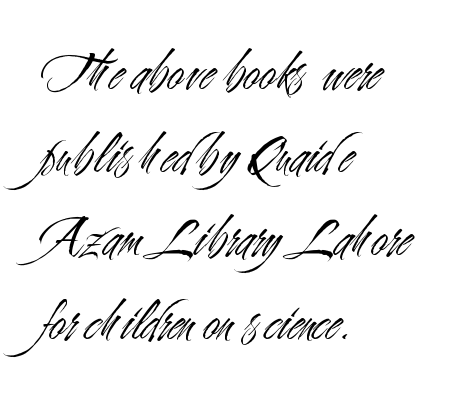
This rendering employs a face without finishing strokes, i.e., a sans-serif. Underlining? Definitely not there. These lines are rendered in a variable-pitch font. In terms of letterspacing, this is plain default setting.
